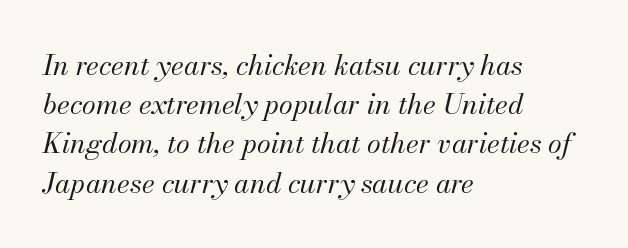
The characters are drawn with everyday or finer stroke widths. The leading is moderate, giving the passage an even texture. Descenders are the only things crossing below the line. Horizontal alignment here is leftward, the default for most running prose. Tracking here is standard; glyphs follow each other at the usual distance.
